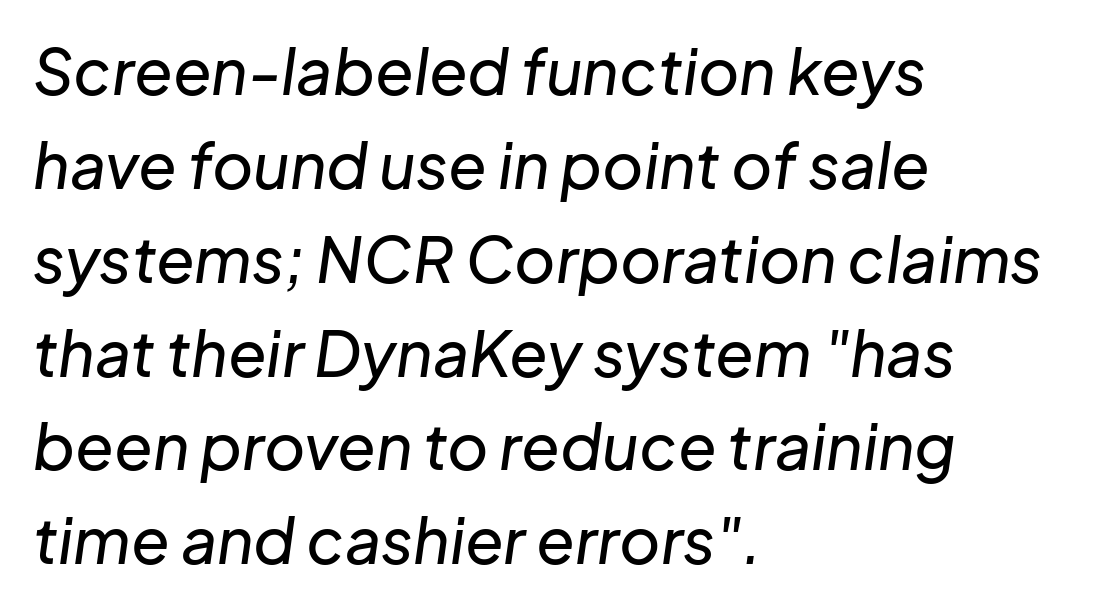
The image shows 63 px text type, italic (leaning right); set left-aligned, normal line spacing (1.49x), normal letter spacing, not underlined; low stroke contrast and a medium x-height.
